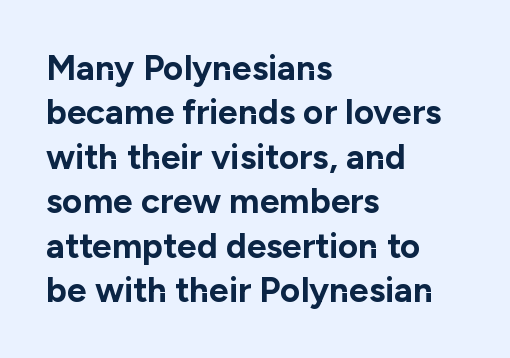
The letters advance in unequal steps, a hallmark of proportional type. Honestly, there is no underline to notice here at all. Does the type have serifs? No, each stem ends abruptly. This block has exactly the height ordinary leading produces. You'd pick this weight for a headline — it's a proper bold.
